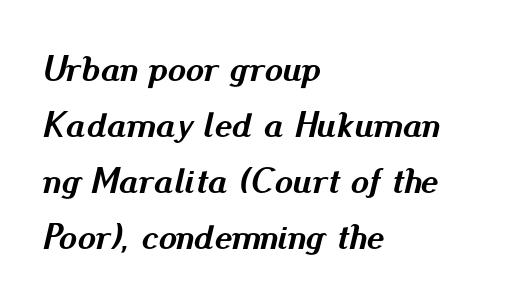
Q: Is the text bold? A: Yes.
Q: Is the text italic (slanted)? A: Yes, it leans right by about 13 degrees.
Q: Is the text underlined? A: No.
Q: How is the paragraph aligned? A: Left-aligned.
Q: Is the spacing between letters normal or unusually wide? A: Normal.
Q: Is the spacing between lines tight, normal or loose? A: Normal.
Q: Width (condensed, normal, or wide)? A: Normal.
Q: Stroke contrast? A: Medium.
Q: x-height? A: Small.
Q: Monospaced? A: No.
